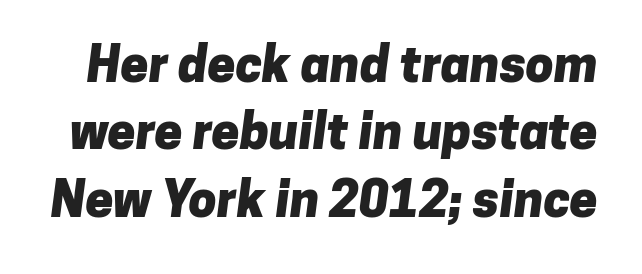
Q: Is the text bold? A: Yes.
Q: Is the typeface a serif or a sans-serif typeface? A: Sans-serif.
Q: Is the text underlined? A: No.
Q: Is the spacing between letters normal or unusually wide? A: Normal.
Q: Is the spacing between lines tight, normal or loose? A: Normal.
Q: Width (condensed, normal, or wide)? A: Normal.
Q: Stroke contrast? A: Low.
Q: x-height? A: Medium.
Q: Monospaced? A: No.
